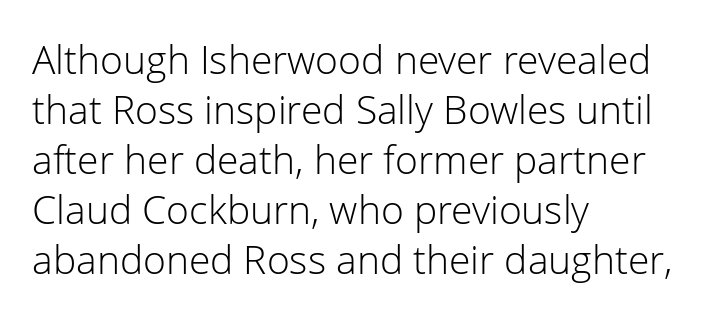
{"serif": "no", "italic": "no", "bold": "no", "weight": "light", "width": "normal", "stroke_contrast": "low", "x_height": "medium", "monospaced": "no", "underline": "no", "align": "left", "line_spacing": "normal", "line_spacing_ratio": 1.28, "letter_spacing": "normal", "letter_spacing_em": 0.0, "glyph_px": 39}
